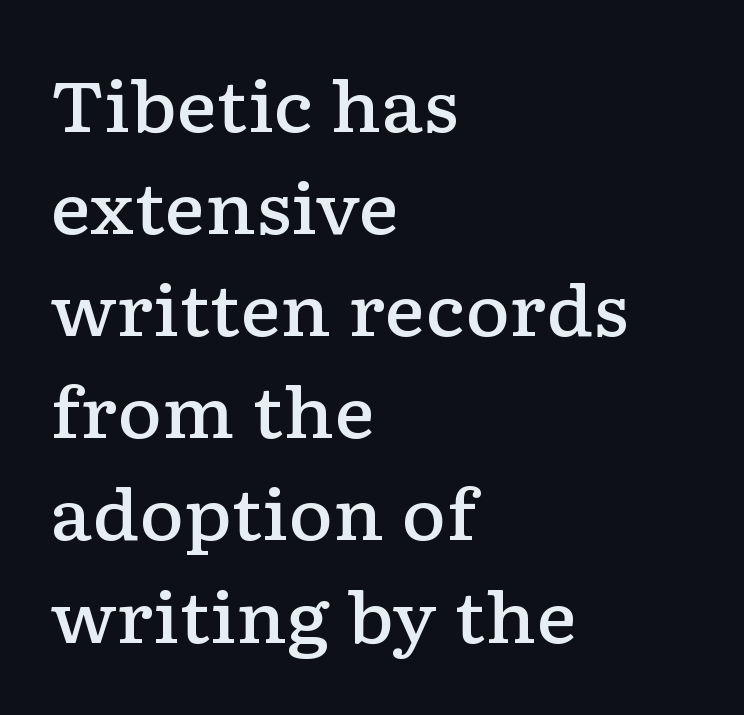
If you drew a line through each stem, it would be perfectly vertical. Alignment: flush left. Is this a sans? No — the strokes have serifs. Unmarked baselines from the first word to the last.
